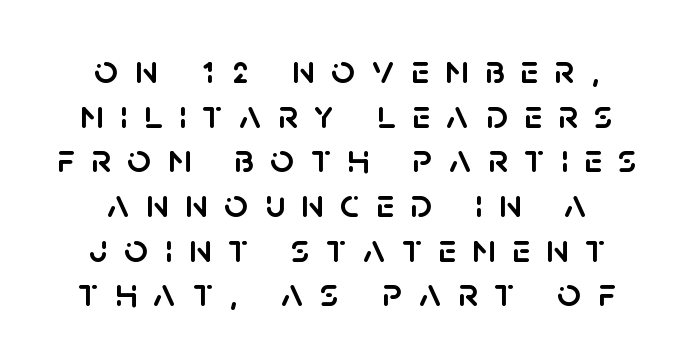
The image shows 41 px sans-serif type, upright; set centered, tight line spacing (1.09x), unusually wide letter spacing (+0.4 em), not underlined; low stroke contrast and a large x-height.
